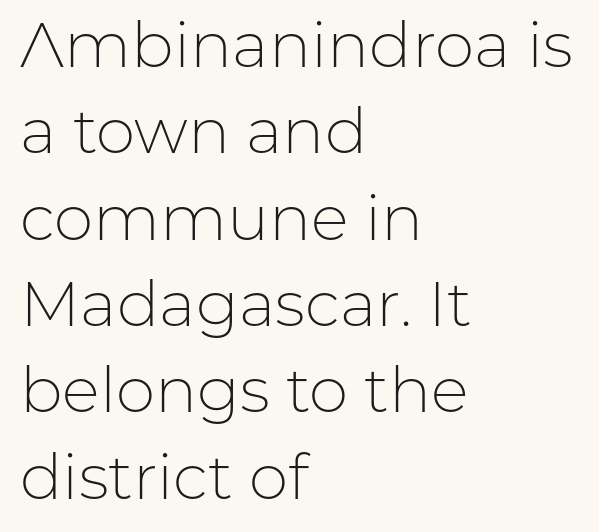
The image shows 63 px light sans-serif type, upright; set left-aligned, normal line spacing (1.37x), normal letter spacing, not underlined; low stroke contrast and a medium x-height.
